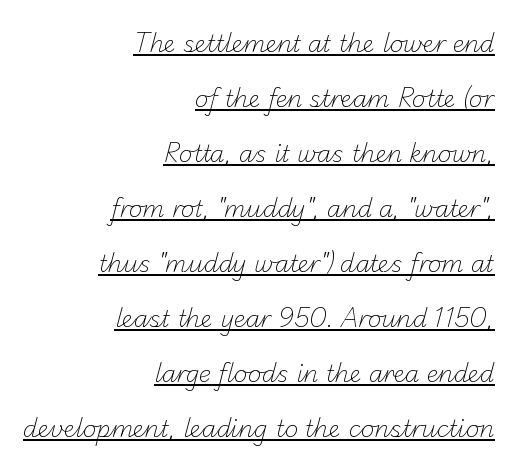
Airy leading. Reading down the block, your eye finds every line finishing at a fixed right position. Honestly, the letter spacing is just normal — you wouldn't notice it. The rendering uses the underline text-decoration.
